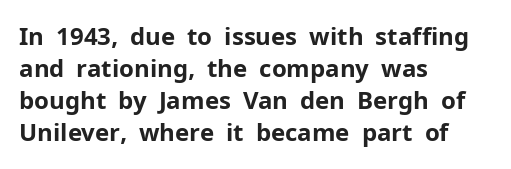
{"italic": "no", "bold": "yes", "underline": "no", "align": "left", "line_spacing": "normal", "line_spacing_ratio": 1.34, "letter_spacing": "normal", "letter_spacing_em": 0.0, "glyph_px": 24}
